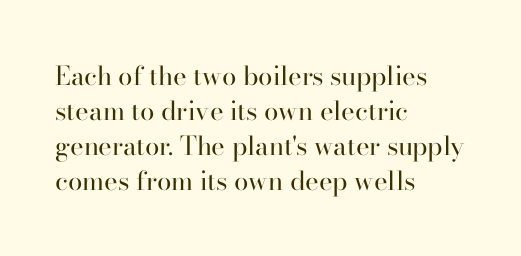
Q: Is the text bold? A: No.
Q: Is the text italic (slanted)? A: No, it is upright.
Q: Is the text underlined? A: No.
Q: How is the paragraph aligned? A: Left-aligned.
Q: Is the spacing between letters normal or unusually wide? A: Normal.
Q: Is the spacing between lines tight, normal or loose? A: Normal.
